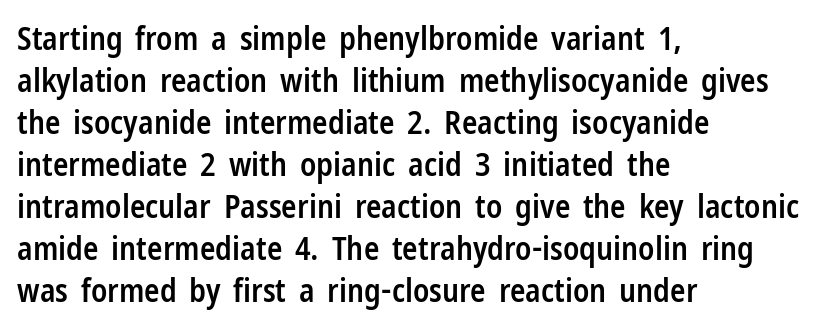
Q: Is the text bold? A: Semi-bold.
Q: Is the text italic (slanted)? A: No, it is upright.
Q: Is the typeface a serif or a sans-serif typeface? A: Sans-serif.
Q: Is the text underlined? A: No.
Q: How is the paragraph aligned? A: Left-aligned.
Q: Is the spacing between letters normal or unusually wide? A: Normal.
Q: Is the spacing between lines tight, normal or loose? A: Normal.
Q: Width (condensed, normal, or wide)? A: Condensed.
Q: Stroke contrast? A: Low.
Q: x-height? A: Medium.
Q: Monospaced? A: No.
